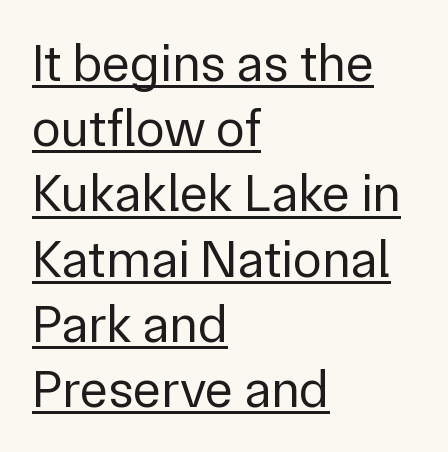
The image shows 53 px regular-weight sans-serif type, upright; set left-aligned, line spacing 1.23x, normal letter spacing, underlined; low stroke contrast and a medium x-height.
